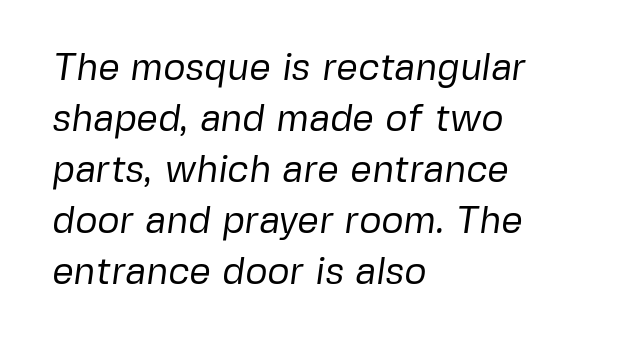
Q: Is the text bold? A: No.
Q: Is the typeface a serif or a sans-serif typeface? A: Sans-serif.
Q: Is the text underlined? A: No.
Q: How is the paragraph aligned? A: Left-aligned.
Q: Is the spacing between letters normal or unusually wide? A: Normal.
Q: Is the spacing between lines tight, normal or loose? A: Normal.
Q: Width (condensed, normal, or wide)? A: Normal.
Q: Stroke contrast? A: Low.
Q: x-height? A: Medium.
Q: Monospaced? A: No.
